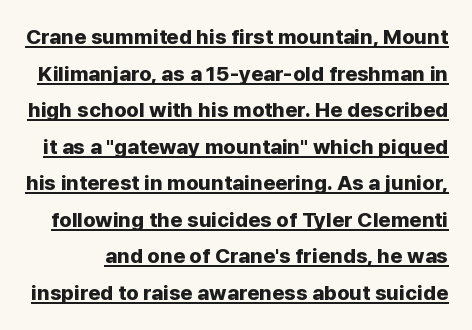
Q: Is the text bold? A: Yes.
Q: Is the text italic (slanted)? A: No, it is upright.
Q: Is the text underlined? A: Yes.
Q: Is the spacing between letters normal or unusually wide? A: Normal.
